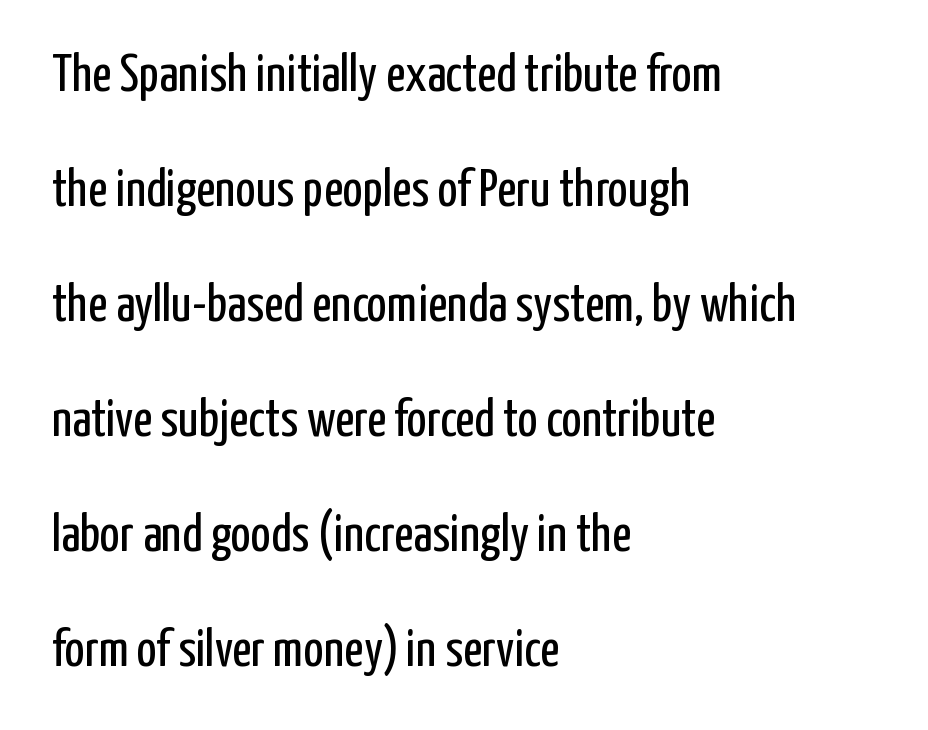
A great deal of white space separates one row of letters from the next. Nothing sits at the stroke ends, so this counts as sans-serif. Every character sits straight up, as roman type does. Tracking value appears to be zero — textbook default spacing. Note the varied advance widths — an 'i' is clearly narrower than an 'm'. The baseline area is clear.
